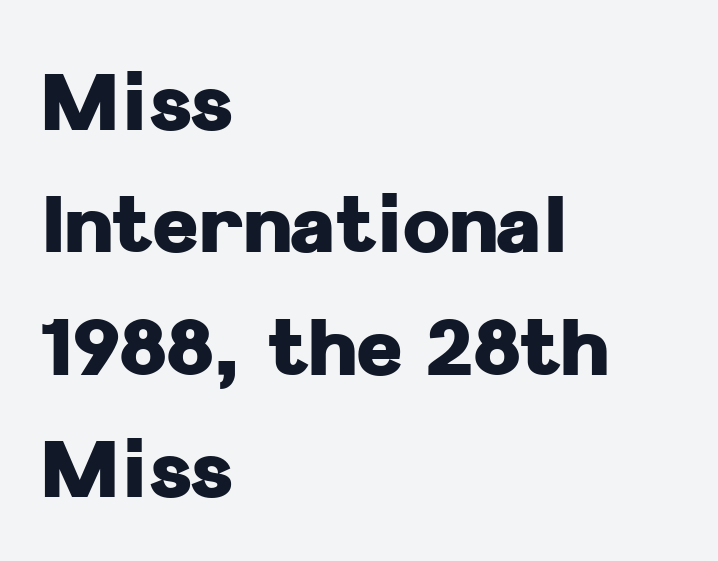
{"serif": "no", "italic": "no", "bold": "yes", "weight": "heavy", "width": "normal", "stroke_contrast": "low", "x_height": "medium", "monospaced": "no", "underline": "no", "align": "left", "line_spacing": "normal", "line_spacing_ratio": 1.53, "letter_spacing": "normal", "letter_spacing_em": 0.0, "glyph_px": 80}
